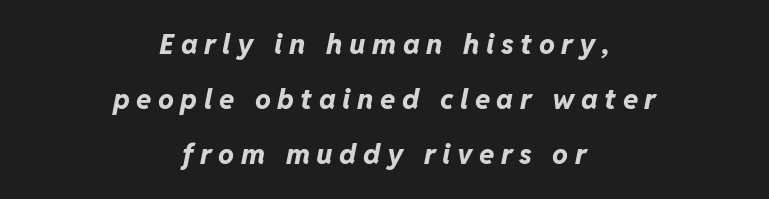
Q: Is the text bold? A: Yes.
Q: Is the text italic (slanted)? A: Yes, it leans right by about 11 degrees.
Q: Is the text underlined? A: No.
Q: How is the paragraph aligned? A: Centered.
Q: Is the spacing between letters normal or unusually wide? A: Unusually wide.
Q: Is the spacing between lines tight, normal or loose? A: Loose.
Q: Width (condensed, normal, or wide)? A: Normal.
Q: Stroke contrast? A: Low.
Q: x-height? A: Medium.
Q: Monospaced? A: No.
